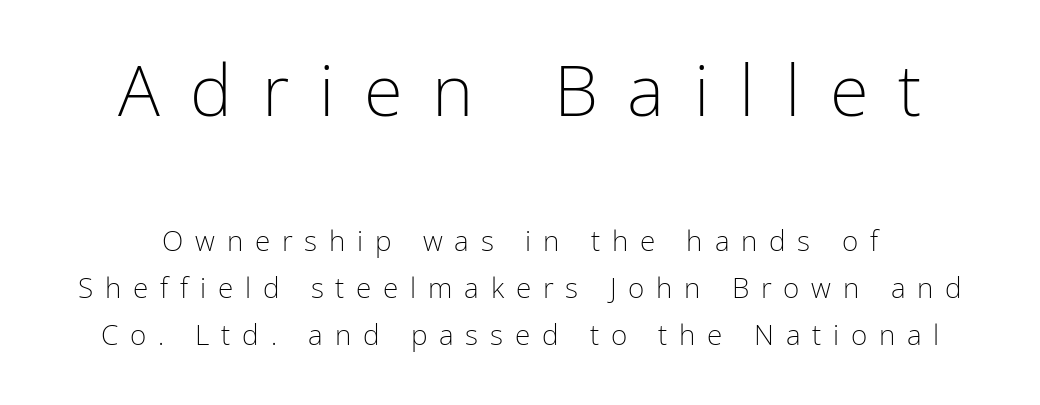
The image shows 71 px light, condensed sans-serif type, upright; set centered, normal line spacing (1.69x), unusually wide letter spacing (+0.42 em), not underlined; the first (top) block is 2.54x larger; low stroke contrast and a medium x-height.
